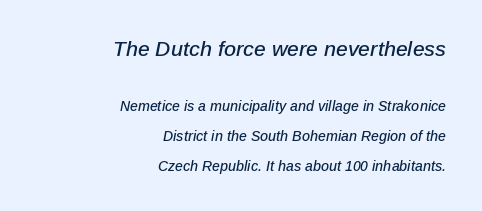
Unmarked baselines from the first word to the last. The designer gave the opening block more size than the closing block. Caption: multi-line text, flush right, ragged left. Students, observe: this is what heavily led, spacious text looks like. Glyph-to-glyph distance matches everyday printed text. An italicized treatment has been applied to the whole sample.
